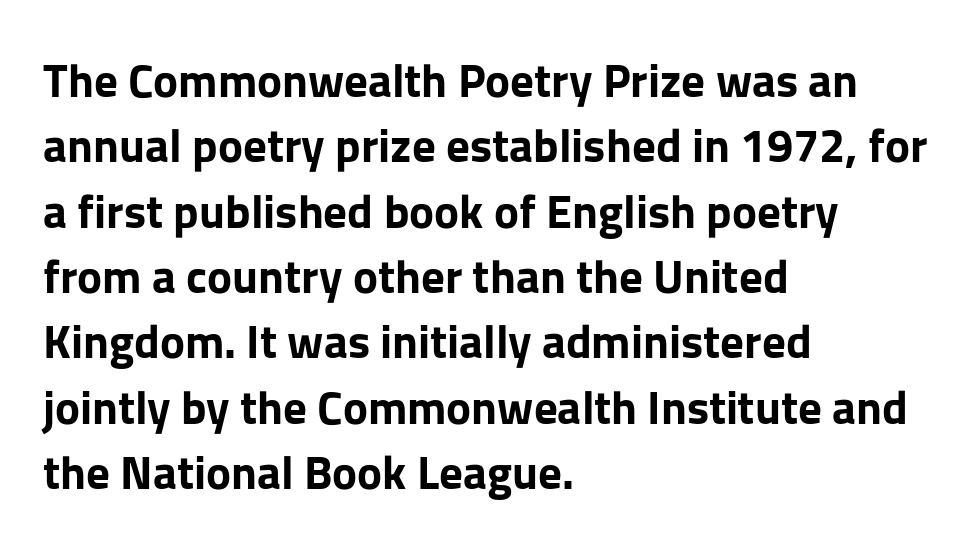
Q: Is the text bold? A: Yes.
Q: Is the text italic (slanted)? A: No, it is upright.
Q: Is the typeface a serif or a sans-serif typeface? A: Sans-serif.
Q: Is the text underlined? A: No.
Q: How is the paragraph aligned? A: Left-aligned.
Q: Is the spacing between letters normal or unusually wide? A: Normal.
Q: Is the spacing between lines tight, normal or loose? A: Normal.
Q: Width (condensed, normal, or wide)? A: Normal.
Q: Stroke contrast? A: Low.
Q: x-height? A: Medium.
Q: Monospaced? A: No.
